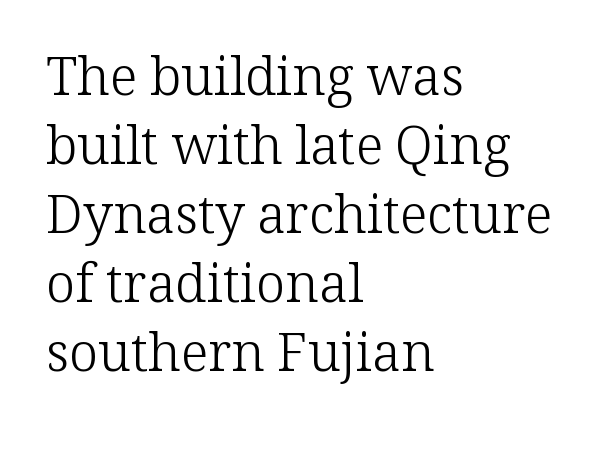
Q: Is the text bold? A: No.
Q: Is the text italic (slanted)? A: No, it is upright.
Q: Is the typeface a serif or a sans-serif typeface? A: Serif.
Q: Is the text underlined? A: No.
Q: How is the paragraph aligned? A: Left-aligned.
Q: Is the spacing between letters normal or unusually wide? A: Normal.
Q: Is the spacing between lines tight, normal or loose? A: Normal.
Q: Width (condensed, normal, or wide)? A: Normal.
Q: Stroke contrast? A: Low.
Q: x-height? A: Medium.
Q: Monospaced? A: No.
